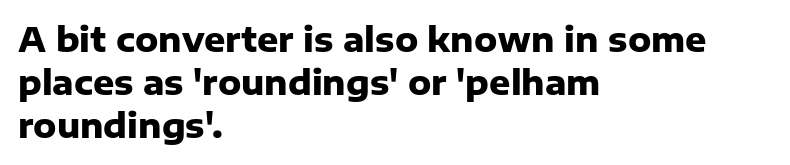
{"serif": "no", "italic": "no", "bold": "yes", "weight": "heavy", "width": "normal", "stroke_contrast": "low", "x_height": "medium", "monospaced": "no", "underline": "no", "align": "left", "line_spacing": "normal", "line_spacing_ratio": 1.31, "letter_spacing": "normal", "letter_spacing_em": 0.0, "glyph_px": 33}
